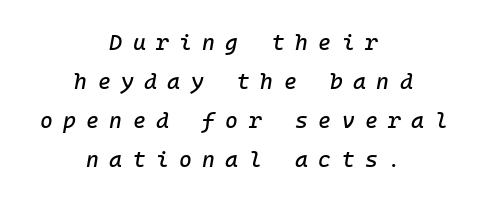
Each row of text sits above clean, open space. The face used here has a pronounced slope to its letters. Casual observation: everything's sitting right in the middle. Look at the tracking — it's clearly loosened, letters drifting apart.
